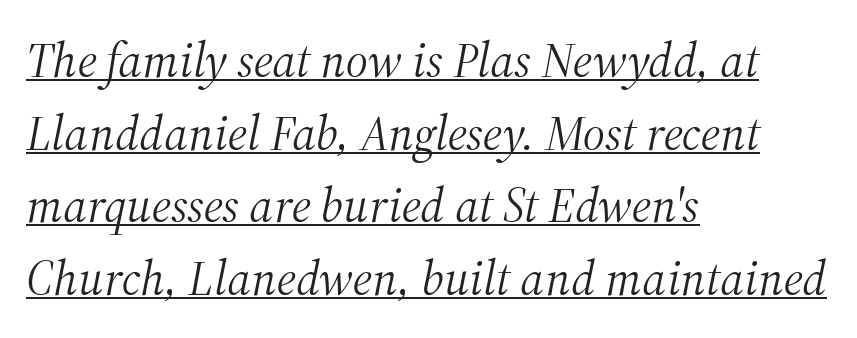
Q: Is the text bold? A: No.
Q: Is the text italic (slanted)? A: Yes, it leans right by about 12 degrees.
Q: Is the typeface a serif or a sans-serif typeface? A: Serif.
Q: Is the text underlined? A: Yes.
Q: How is the paragraph aligned? A: Left-aligned.
Q: Is the spacing between letters normal or unusually wide? A: Normal.
Q: Is the spacing between lines tight, normal or loose? A: Normal.
Q: Width (condensed, normal, or wide)? A: Normal.
Q: Stroke contrast? A: Medium.
Q: x-height? A: Medium.
Q: Monospaced? A: No.
